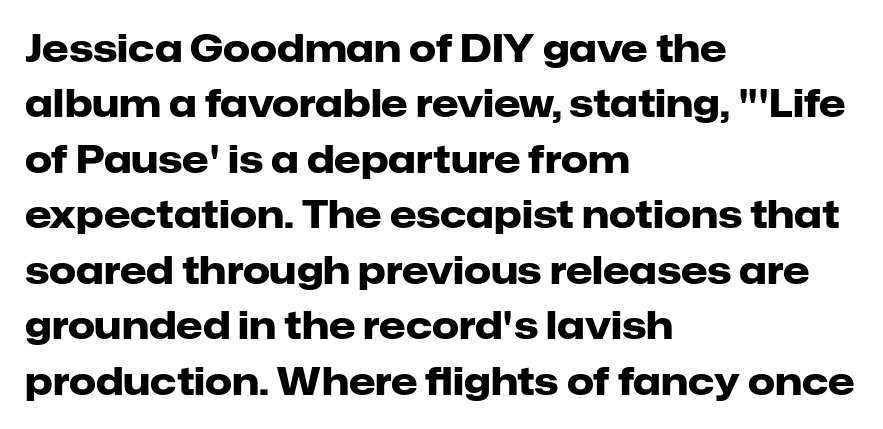
Q: Is the text bold? A: Yes.
Q: Is the text italic (slanted)? A: No, it is upright.
Q: Is the typeface a serif or a sans-serif typeface? A: Sans-serif.
Q: Is the text underlined? A: No.
Q: How is the paragraph aligned? A: Left-aligned.
Q: Is the spacing between letters normal or unusually wide? A: Normal.
Q: Is the spacing between lines tight, normal or loose? A: Normal.
Q: Width (condensed, normal, or wide)? A: Normal.
Q: Stroke contrast? A: Low.
Q: x-height? A: Medium.
Q: Monospaced? A: No.
